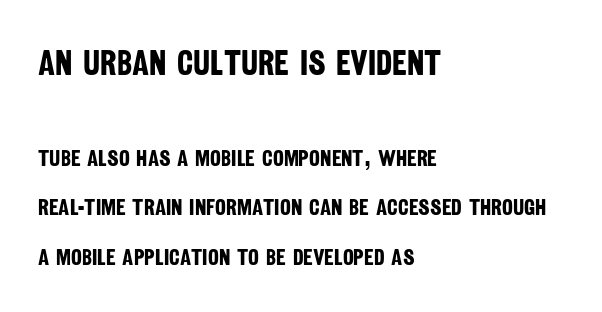
Q: Is the text bold? A: Yes.
Q: Is the typeface a serif or a sans-serif typeface? A: Sans-serif.
Q: Is the text underlined? A: No.
Q: How is the paragraph aligned? A: Left-aligned.
Q: Is the spacing between letters normal or unusually wide? A: Normal.
Q: Is the spacing between lines tight, normal or loose? A: Loose.
Q: Which block of text is set in a larger size, the first (top) or the second (bottom)? A: The first (top) one.
Q: Width (condensed, normal, or wide)? A: Condensed.
Q: Stroke contrast? A: Low.
Q: x-height? A: Large.
Q: Monospaced? A: No.
